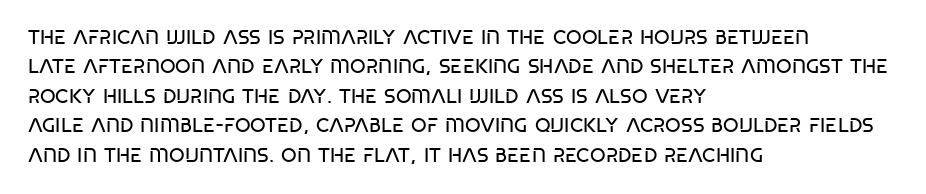
Look at the tracking — it's just the regular setting, nothing added. This sample keeps an unexceptional amount of space between lines. A typesetter would mark this as roman, not italic. Each row of text sits above clean, open space. Ink coverage per letter is moderate at most. This rendering uses left alignment, leaving the right contour irregular.
